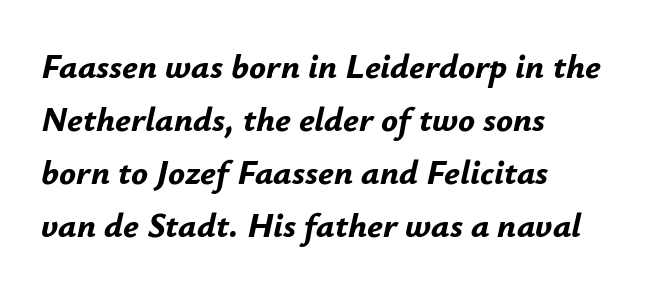
Line starts are locked; line ends wander. Baseline-to-baseline distance is the conventional proportion of letter height. Is the type bold? Yes — the strokes are clearly thick and heavy. Compared with ordinary roman type, these characters are visibly tilted. Looks like regular typesetting: each glyph gets only the width it needs. The space directly below the letters is spotless.
